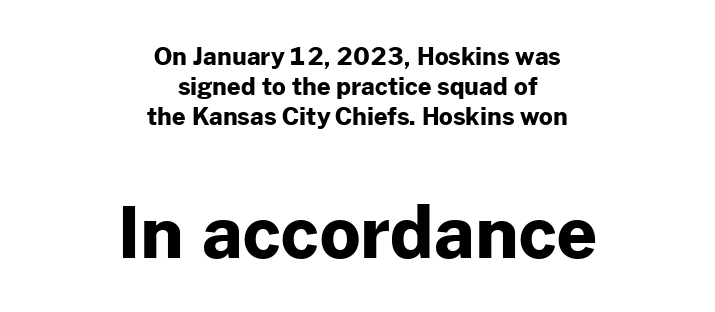
Compared with an ordinary text face, these strokes are far heavier — a full bold. Beneath every word, the page is bare. Upright lettering throughout. Compared with a flush-left layout, this one balances lines on the center instead. These lines are rendered in a variable-pitch font.
